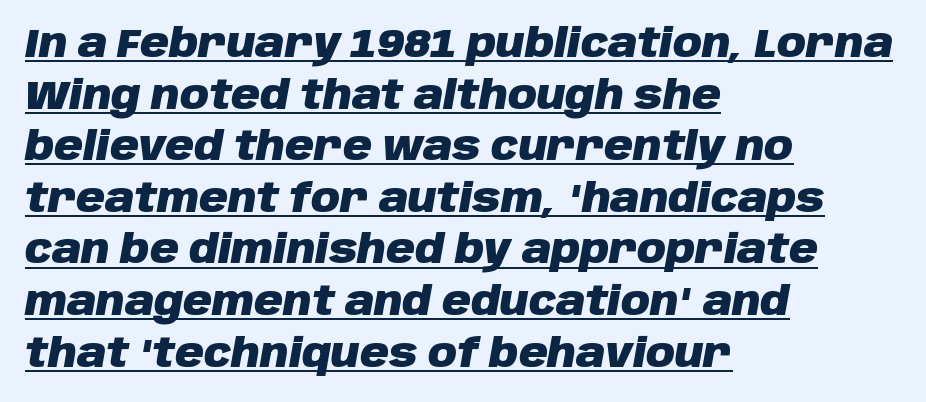
The image shows 40 px heavy type, italic (leaning right); set left-aligned, normal line spacing (1.29x), normal letter spacing, underlined; low stroke contrast and a large x-height.
